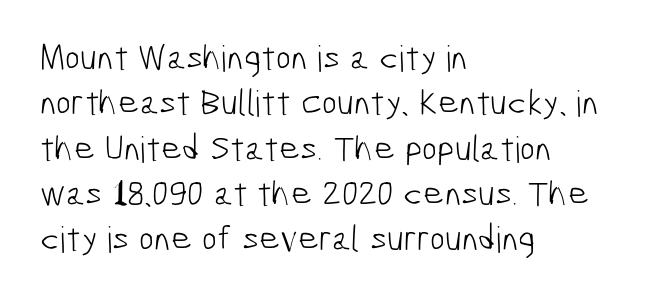
The image shows 36 px light, condensed sans-serif type; set left-aligned, normal line spacing (1.26x), normal letter spacing, not underlined; low stroke contrast and a medium x-height.
